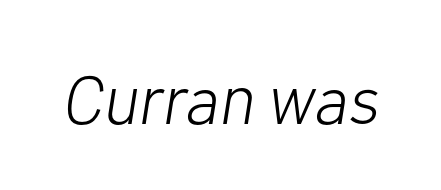
Letter spacing: default. You can tell it's italic because the verticals aren't actually vertical. No heavy texture on the line: the type isn't bold. Descenders are the only things crossing below the line.
